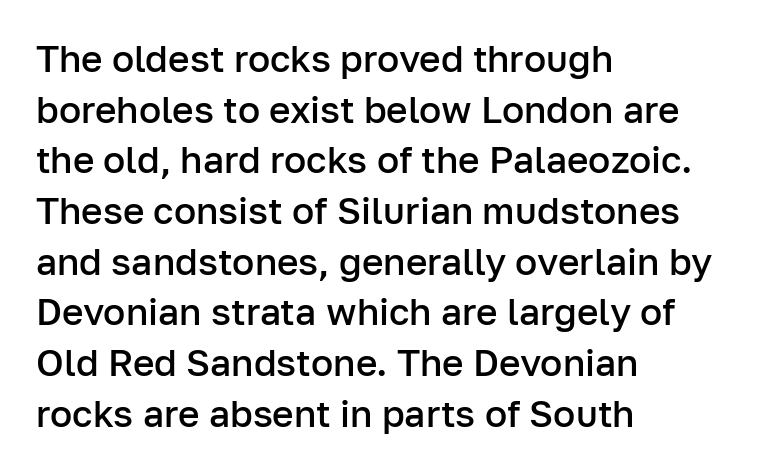
{"serif": "no", "italic": "no", "bold": "semi", "weight": "semibold", "width": "normal", "stroke_contrast": "low", "x_height": "medium", "monospaced": "no", "underline": "no", "align": "left", "line_spacing": "normal", "line_spacing_ratio": 1.37, "letter_spacing": "normal", "letter_spacing_em": 0.0, "glyph_px": 37}
